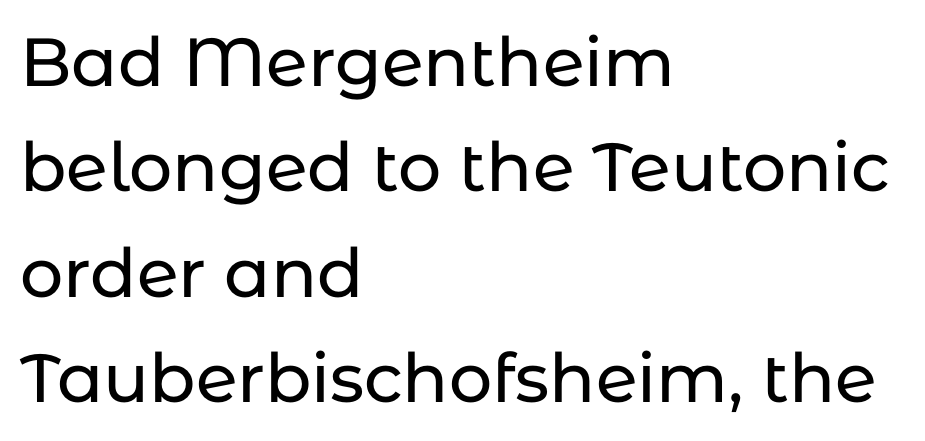
{"serif": "no", "italic": "no", "width": "normal", "stroke_contrast": "low", "x_height": "medium", "monospaced": "no", "underline": "no", "align": "left", "line_spacing": "normal", "line_spacing_ratio": 1.55, "letter_spacing": "normal", "letter_spacing_em": 0.0, "glyph_px": 68}
